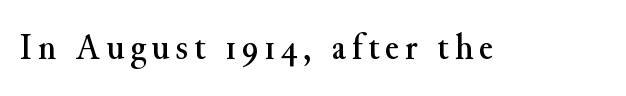
The image shows 38 px serif type, upright; set not underlined; medium stroke contrast and a small x-height.
